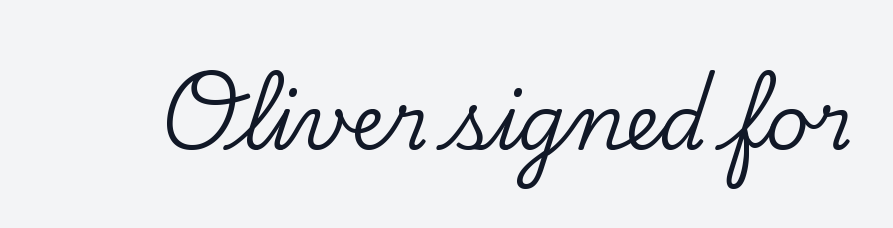
{"serif": "yes", "width": "normal", "stroke_contrast": "low", "x_height": "small", "monospaced": "no", "underline": "no", "letter_spacing": "normal", "letter_spacing_em": 0.0, "glyph_px": 76}
